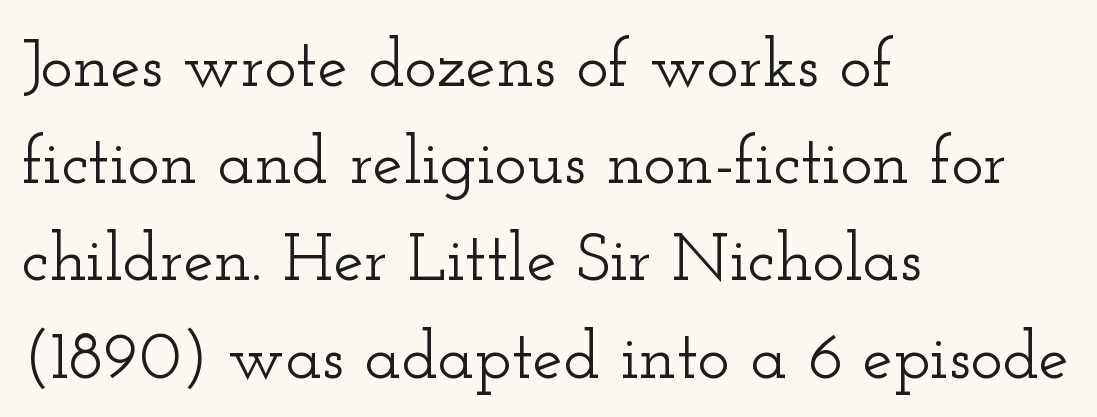
Q: Is the text italic (slanted)? A: No, it is upright.
Q: Is the typeface a serif or a sans-serif typeface? A: Serif.
Q: Is the text underlined? A: No.
Q: How is the paragraph aligned? A: Left-aligned.
Q: Is the spacing between letters normal or unusually wide? A: Normal.
Q: Is the spacing between lines tight, normal or loose? A: Normal.
Q: Width (condensed, normal, or wide)? A: Wide.
Q: Stroke contrast? A: Low.
Q: x-height? A: Small.
Q: Monospaced? A: No.
